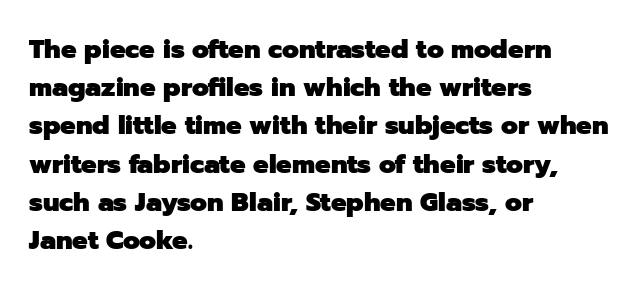
Q: Is the text bold? A: Yes.
Q: Is the text italic (slanted)? A: No, it is upright.
Q: Is the text underlined? A: No.
Q: How is the paragraph aligned? A: Left-aligned.
Q: Is the spacing between letters normal or unusually wide? A: Normal.
Q: Is the spacing between lines tight, normal or loose? A: Normal.
